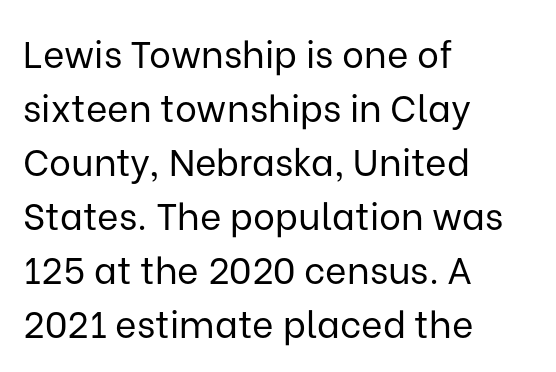
Letterform terminals end flat and unadorned throughout the passage. Caption: face not bold, strokes unweighted. Evenly set lines give the paragraph a standard silhouette. The words here are not underlined. The face used here is proportionally spaced, like ordinary book or web type.
